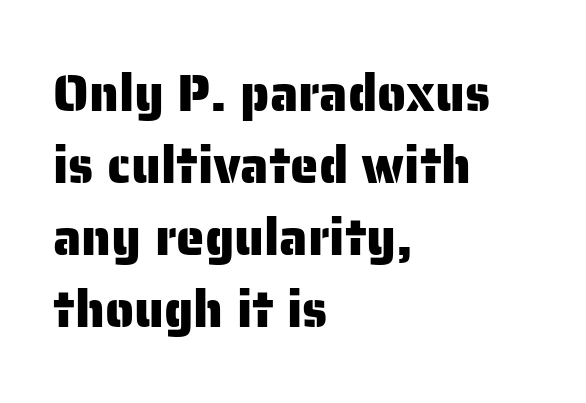
The rendering uses natural spacing where letterforms have individual widths. The face used here is a sans, in the tradition of grotesques and geometrics. The letters stand straight up with perfectly vertical stems. The line texture is even and compact thanks to regular tracking. In terms of leading, this rendering sits right in the middle.
